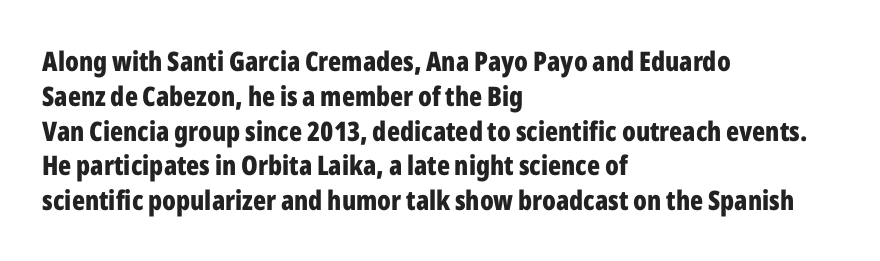
{"italic": "no", "bold": "yes", "underline": "no", "align": "left", "line_spacing": "normal", "line_spacing_ratio": 1.29, "letter_spacing": "normal", "letter_spacing_em": 0.0, "glyph_px": 27}
